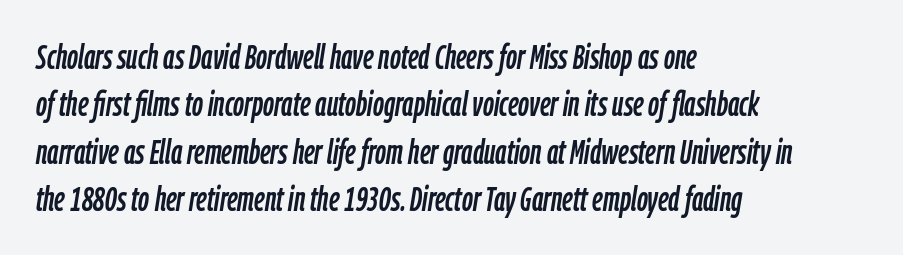
Q: Is the text italic (slanted)? A: Yes, it leans right by about 9 degrees.
Q: Is the text underlined? A: No.
Q: How is the paragraph aligned? A: Left-aligned.
Q: Is the spacing between letters normal or unusually wide? A: Normal.
Q: Is the spacing between lines tight, normal or loose? A: Normal.
Q: Width (condensed, normal, or wide)? A: Condensed.
Q: Stroke contrast? A: Low.
Q: x-height? A: Medium.
Q: Monospaced? A: No.
